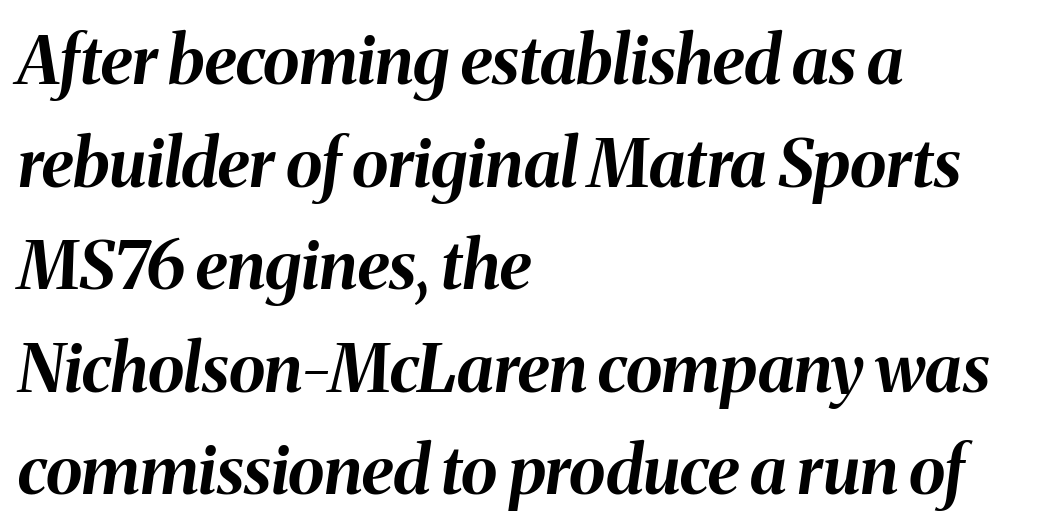
{"italic": "yes", "lean": "right", "slant_degrees": 8, "bold": "yes", "weight": "bold", "width": "normal", "stroke_contrast": "medium", "x_height": "medium", "monospaced": "no", "underline": "no", "align": "left", "line_spacing": "normal", "line_spacing_ratio": 1.53, "letter_spacing": "normal", "letter_spacing_em": 0.0, "glyph_px": 67}
